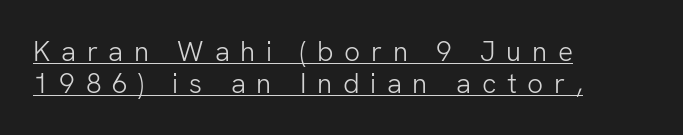
Tracking here is generous; glyphs stand well apart from one another. The rendered words wear a rule along their underside. One-word summary of the alignment: left. In terms of leading, this rendering errs on the cramped side.
